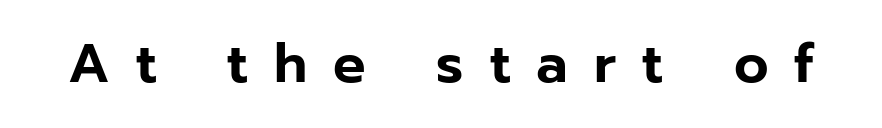
Q: Is the text italic (slanted)? A: No, it is upright.
Q: Is the typeface a serif or a sans-serif typeface? A: Sans-serif.
Q: Is the text underlined? A: No.
Q: Is the spacing between letters normal or unusually wide? A: Unusually wide.
Q: Width (condensed, normal, or wide)? A: Normal.
Q: Stroke contrast? A: Low.
Q: x-height? A: Medium.
Q: Monospaced? A: No.
